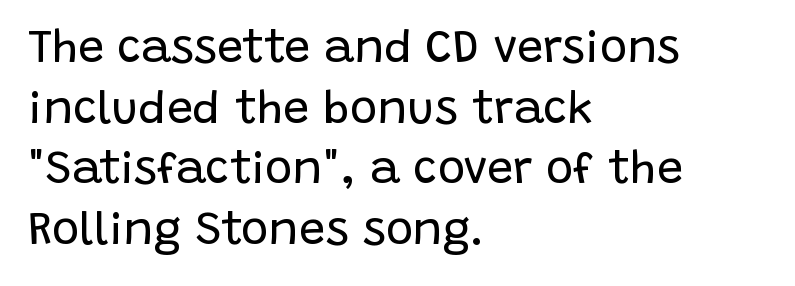
Q: Is the text bold? A: No.
Q: Is the text italic (slanted)? A: No, it is upright.
Q: Is the typeface a serif or a sans-serif typeface? A: Sans-serif.
Q: Is the text underlined? A: No.
Q: How is the paragraph aligned? A: Left-aligned.
Q: Is the spacing between letters normal or unusually wide? A: Normal.
Q: Is the spacing between lines tight, normal or loose? A: Normal.
Q: Width (condensed, normal, or wide)? A: Normal.
Q: Stroke contrast? A: Low.
Q: x-height? A: Large.
Q: Monospaced? A: No.
